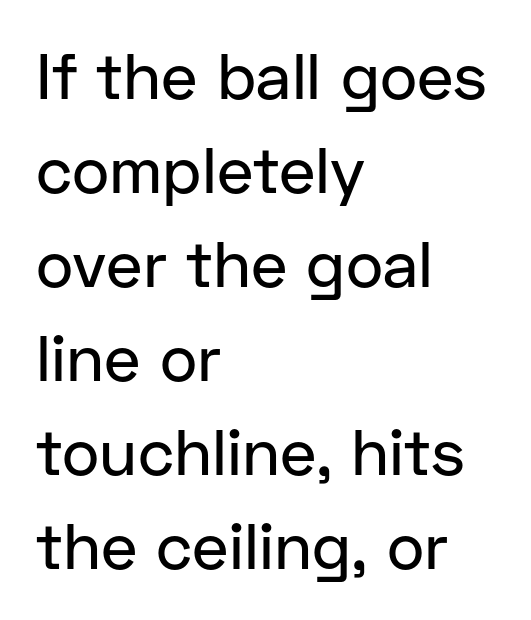
These lines stack with their left ends in a neat column. The typography opts for an upright posture over an oblique one. The typeface chosen for these lines omits serifs. The block of text has a typical density, with ordinary space between rows. Decoration check: the copy has no underline.
